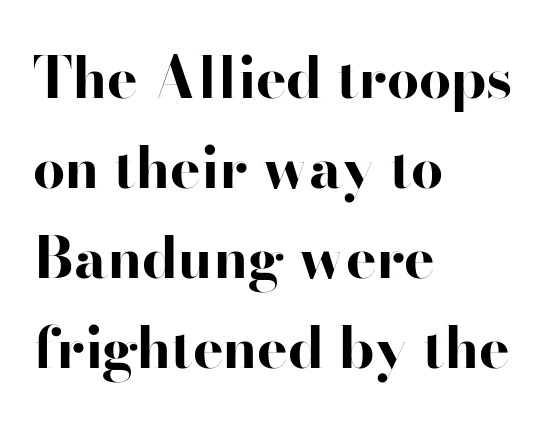
{"serif": "no", "italic": "no", "bold": "yes", "weight": "bold", "width": "wide", "stroke_contrast": "high", "x_height": "small", "monospaced": "no", "underline": "no", "align": "left", "line_spacing": "normal", "line_spacing_ratio": 1.58, "letter_spacing": "normal", "letter_spacing_em": 0.0, "glyph_px": 57}
